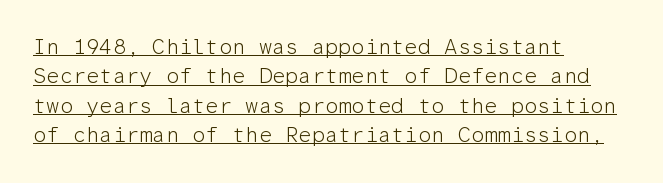
{"italic": "no", "bold": "no", "underline": "yes", "align": "left", "line_spacing": "normal", "line_spacing_ratio": 1.4, "letter_spacing": "normal", "letter_spacing_em": 0.0, "glyph_px": 21}
